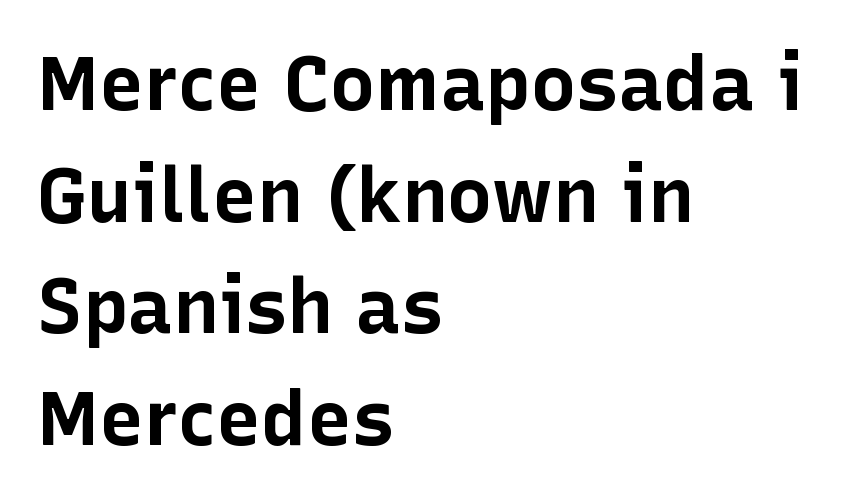
{"serif": "no", "italic": "no", "bold": "yes", "weight": "bold", "width": "normal", "stroke_contrast": "low", "x_height": "medium", "monospaced": "no", "underline": "no", "align": "left", "line_spacing": "normal", "line_spacing_ratio": 1.47, "letter_spacing": "normal", "letter_spacing_em": 0.0, "glyph_px": 76}
